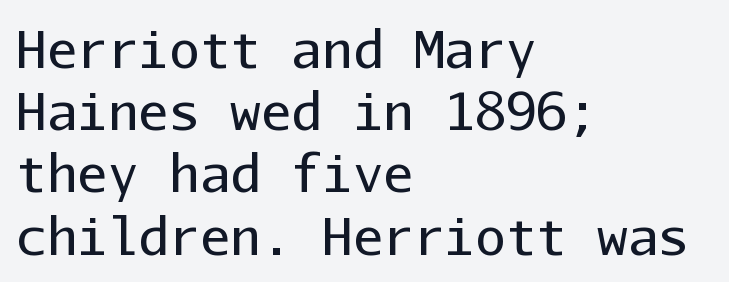
{"serif": "no", "italic": "no", "bold": "no", "weight": "regular", "width": "normal", "stroke_contrast": "low", "x_height": "medium", "monospaced": "yes", "underline": "no", "align": "left", "line_spacing_ratio": 1.22, "letter_spacing": "normal", "letter_spacing_em": 0.0, "glyph_px": 51}
